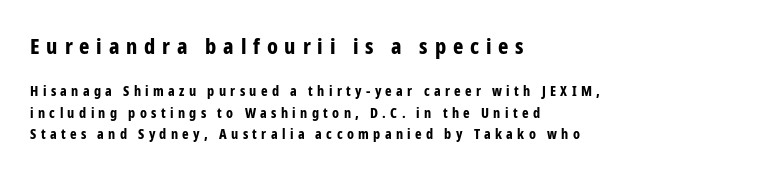
{"italic": "no", "bold": "yes", "underline": "no", "align": "left", "line_spacing": "normal", "line_spacing_ratio": 1.53, "letter_spacing": "wide", "letter_spacing_em": 0.31, "larger_block": "first", "size_ratio": 1.57, "glyph_px": 22}
